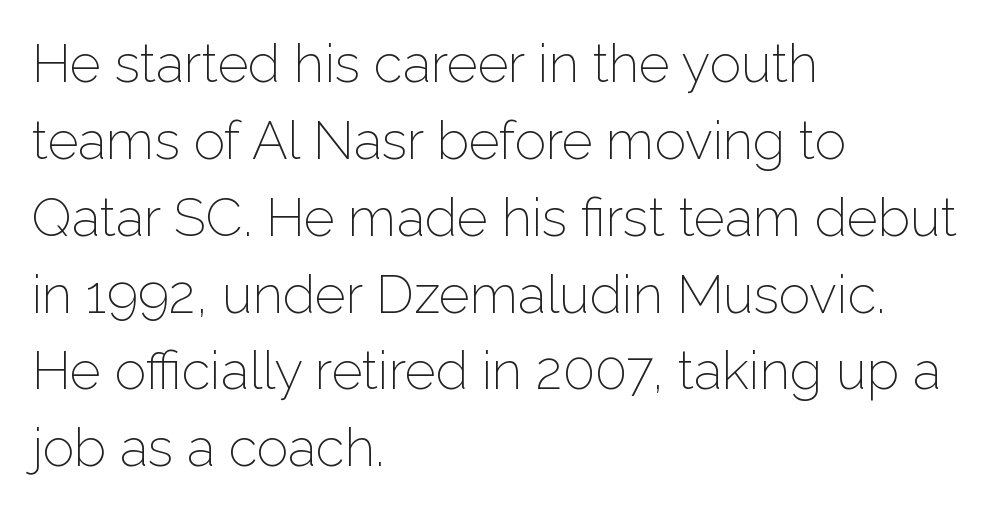
Q: Is the text bold? A: No.
Q: Is the text italic (slanted)? A: No, it is upright.
Q: Is the typeface a serif or a sans-serif typeface? A: Sans-serif.
Q: Is the text underlined? A: No.
Q: How is the paragraph aligned? A: Left-aligned.
Q: Is the spacing between letters normal or unusually wide? A: Normal.
Q: Is the spacing between lines tight, normal or loose? A: Normal.
Q: Width (condensed, normal, or wide)? A: Normal.
Q: Stroke contrast? A: Low.
Q: x-height? A: Medium.
Q: Monospaced? A: No.
